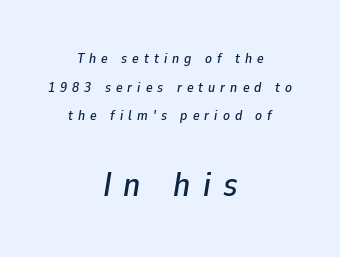
Q: Is the text italic (slanted)? A: Yes, it leans right by about 9 degrees.
Q: Is the text underlined? A: No.
Q: How is the paragraph aligned? A: Centered.
Q: Is the spacing between letters normal or unusually wide? A: Unusually wide.
Q: Is the spacing between lines tight, normal or loose? A: Loose.
Q: Which block of text is set in a larger size, the first (top) or the second (bottom)? A: The second (bottom) one.
Q: Width (condensed, normal, or wide)? A: Normal.
Q: Stroke contrast? A: Low.
Q: x-height? A: Medium.
Q: Monospaced? A: No.
